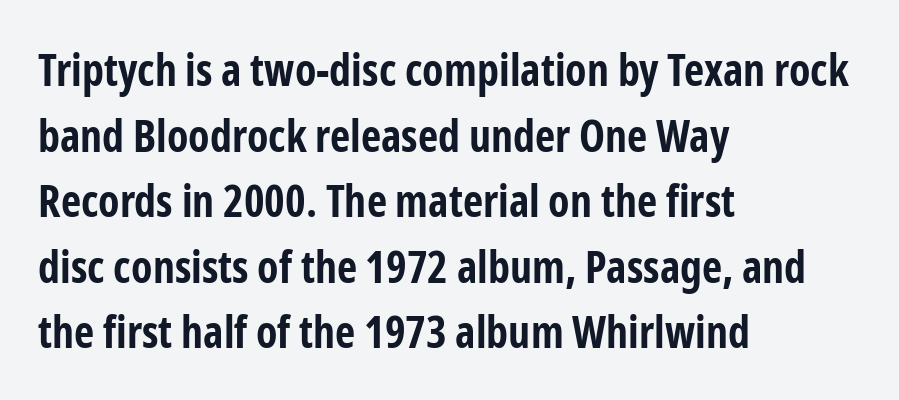
Q: Is the text bold? A: Yes.
Q: Is the text italic (slanted)? A: No, it is upright.
Q: Is the typeface a serif or a sans-serif typeface? A: Sans-serif.
Q: Is the text underlined? A: No.
Q: How is the paragraph aligned? A: Left-aligned.
Q: Is the spacing between letters normal or unusually wide? A: Normal.
Q: Is the spacing between lines tight, normal or loose? A: Normal.
Q: Width (condensed, normal, or wide)? A: Condensed.
Q: Stroke contrast? A: Low.
Q: x-height? A: Medium.
Q: Monospaced? A: No.
